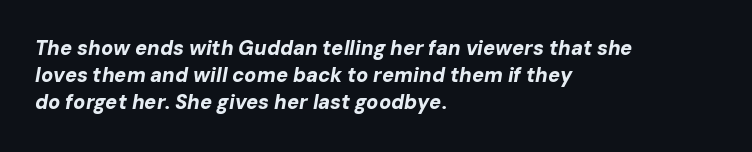
The setting favours the left margin, as ordinary paragraphs usually do. One glance says typical: line gaps are just what's usual. Nobody drew a line under any word here. Quick note: italic. The typesetting leans heavy: a genuine bold. A typesetter would call this zero additional tracking.
